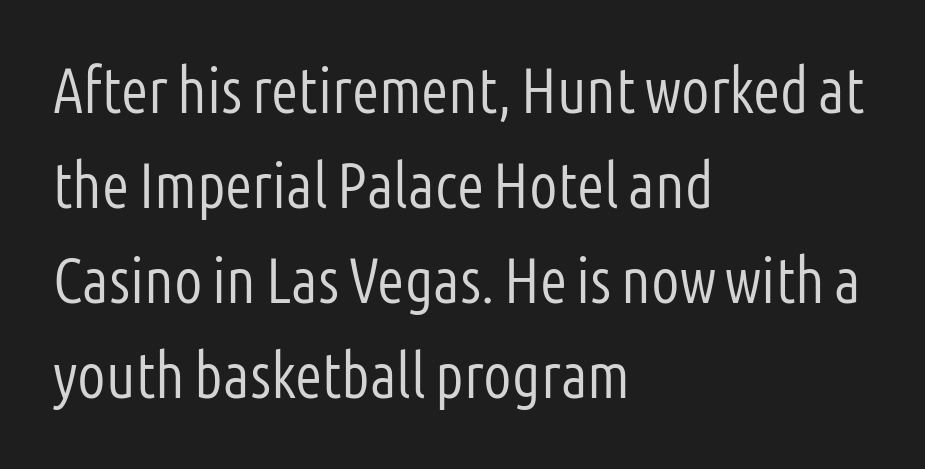
The image shows 63 px light, condensed sans-serif type, upright; set left-aligned, normal line spacing (1.51x), normal letter spacing, not underlined; low stroke contrast and a medium x-height.
